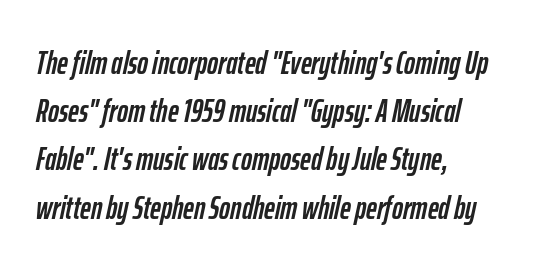
The image shows 33 px condensed type, italic (leaning right); set left-aligned, normal line spacing (1.46x), normal letter spacing, not underlined; low stroke contrast and a medium x-height.
